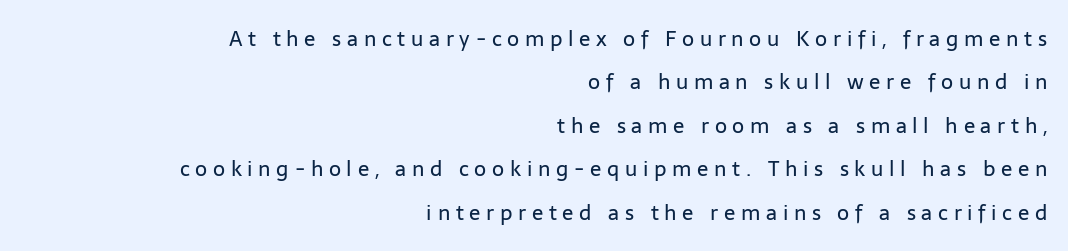
These lines stack with their right ends in a neat column. How are the letters spaced? Widely, with obvious added tracking. The letters stand upright; this is a roman face. Underline: absent.
